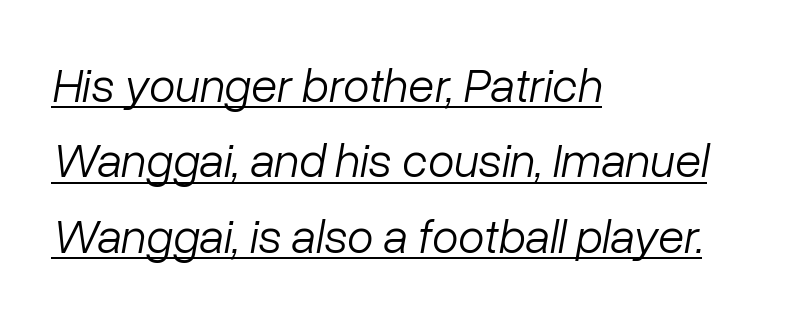
{"italic": "yes", "lean": "right", "slant_degrees": 10, "bold": "no", "weight": "light", "width": "normal", "stroke_contrast": "low", "x_height": "medium", "monospaced": "no", "underline": "yes", "align": "left", "line_spacing": "normal", "line_spacing_ratio": 1.57, "letter_spacing": "normal", "letter_spacing_em": 0.0, "glyph_px": 48}
